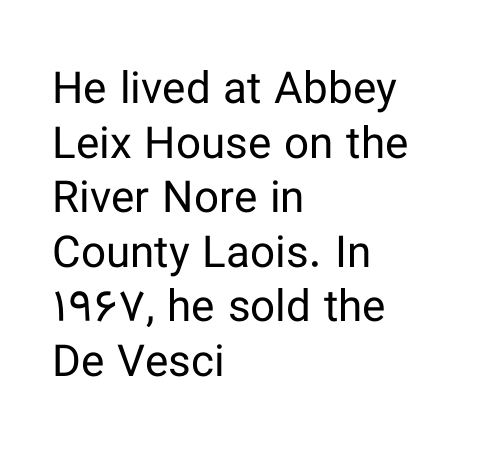
The image shows 44 px regular-weight sans-serif type, upright; set left-aligned, line spacing 1.24x, normal letter spacing, not underlined; low stroke contrast and a medium x-height.
